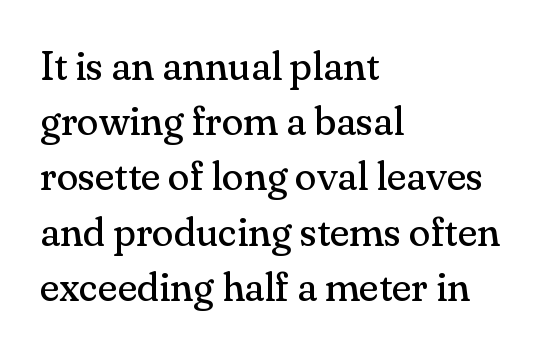
Is this a sans? No — the strokes have serifs. Each letter keeps its own natural width here, so spacing adapts to shape. There is no visible air inserted between adjacent glyphs. In terms of leading, this rendering sits right in the middle. If you drew a line through each stem, it would be perfectly vertical.
